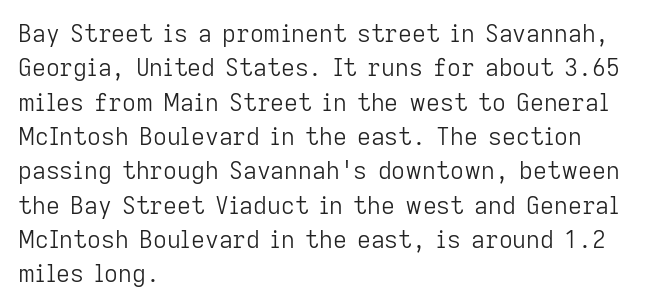
Q: Is the text bold? A: No.
Q: Is the text italic (slanted)? A: No, it is upright.
Q: Is the text underlined? A: No.
Q: How is the paragraph aligned? A: Left-aligned.
Q: Is the spacing between letters normal or unusually wide? A: Normal.
Q: Is the spacing between lines tight, normal or loose? A: Normal.
